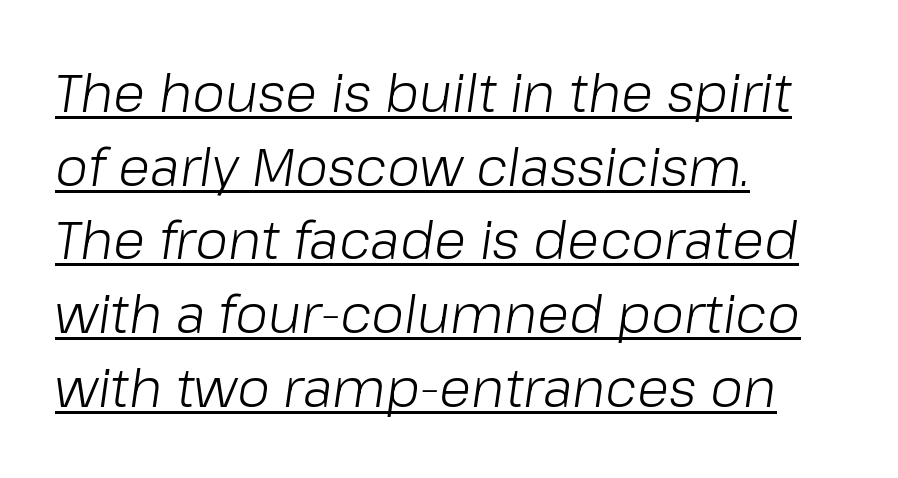
Q: Is the text bold? A: No.
Q: Is the text italic (slanted)? A: Yes, it leans right by about 8 degrees.
Q: Is the text underlined? A: Yes.
Q: How is the paragraph aligned? A: Left-aligned.
Q: Is the spacing between letters normal or unusually wide? A: Normal.
Q: Is the spacing between lines tight, normal or loose? A: Normal.
Q: Width (condensed, normal, or wide)? A: Normal.
Q: Stroke contrast? A: Low.
Q: x-height? A: Medium.
Q: Monospaced? A: No.
